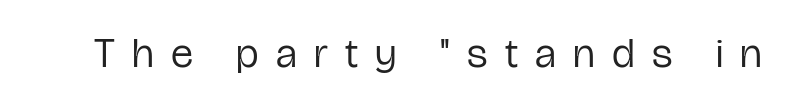
The image shows 42 px regular-weight, condensed sans-serif type, upright; set unusually wide letter spacing (+0.41 em), not underlined; low stroke contrast and a medium x-height.
